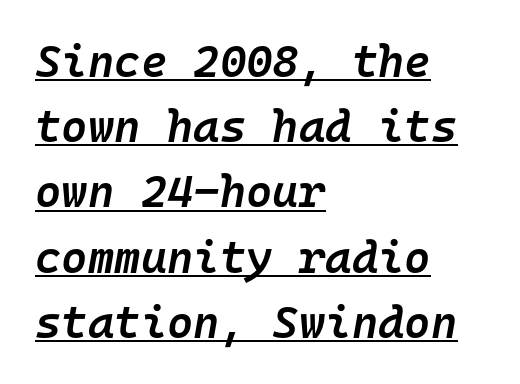
{"italic": "yes", "lean": "right", "slant_degrees": 10, "bold": "semi", "weight": "semibold", "width": "normal", "stroke_contrast": "low", "x_height": "medium", "monospaced": "yes", "underline": "yes", "align": "left", "line_spacing": "normal", "line_spacing_ratio": 1.45, "letter_spacing": "normal", "letter_spacing_em": 0.0, "glyph_px": 45}
